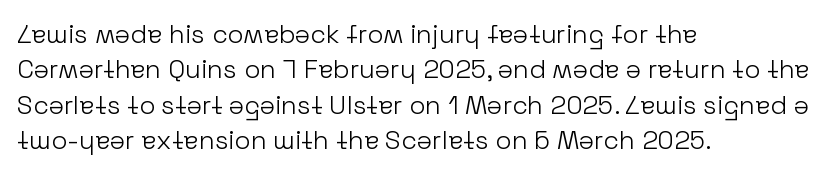
Q: Is the text bold? A: No.
Q: Is the text italic (slanted)? A: No, it is upright.
Q: Is the text underlined? A: No.
Q: How is the paragraph aligned? A: Left-aligned.
Q: Is the spacing between letters normal or unusually wide? A: Normal.
Q: Is the spacing between lines tight, normal or loose? A: Normal.
